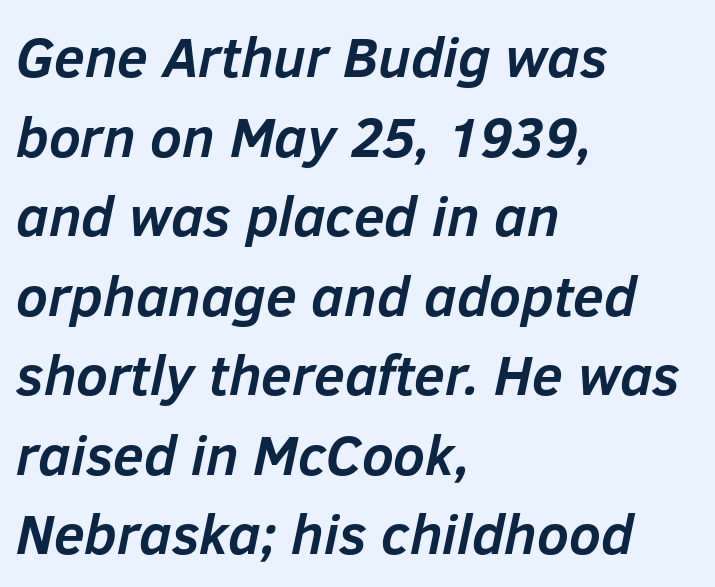
{"italic": "yes", "lean": "right", "slant_degrees": 12, "bold": "yes", "weight": "semibold", "width": "normal", "stroke_contrast": "low", "x_height": "medium", "monospaced": "no", "underline": "no", "align": "left", "line_spacing": "normal", "line_spacing_ratio": 1.42, "letter_spacing": "normal", "letter_spacing_em": 0.0, "glyph_px": 56}
